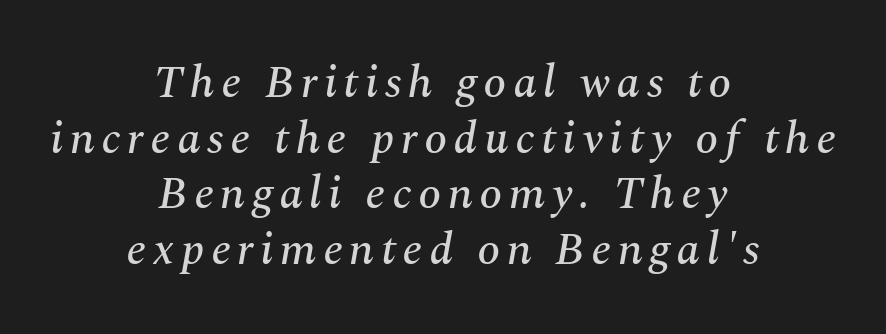
{"serif": "yes", "italic": "yes", "lean": "right", "slant_degrees": 10, "width": "normal", "stroke_contrast": "medium", "x_height": "medium", "monospaced": "no", "underline": "no", "align": "center", "line_spacing_ratio": 1.21, "glyph_px": 46}
